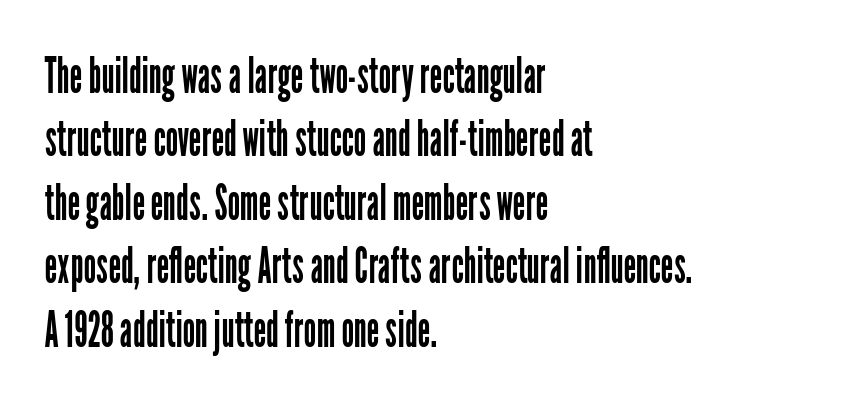
Looks like regular typesetting: each glyph gets only the width it needs. Only glyphs here, with clear space below each row. Summary of vertical rhythm: regular, with standard interline spacing. This sample uses plain, unmodified letter spacing. The letters carry no serifs — their stems end cleanly without finishing strokes. Characters remain perfectly vertical along every line.
